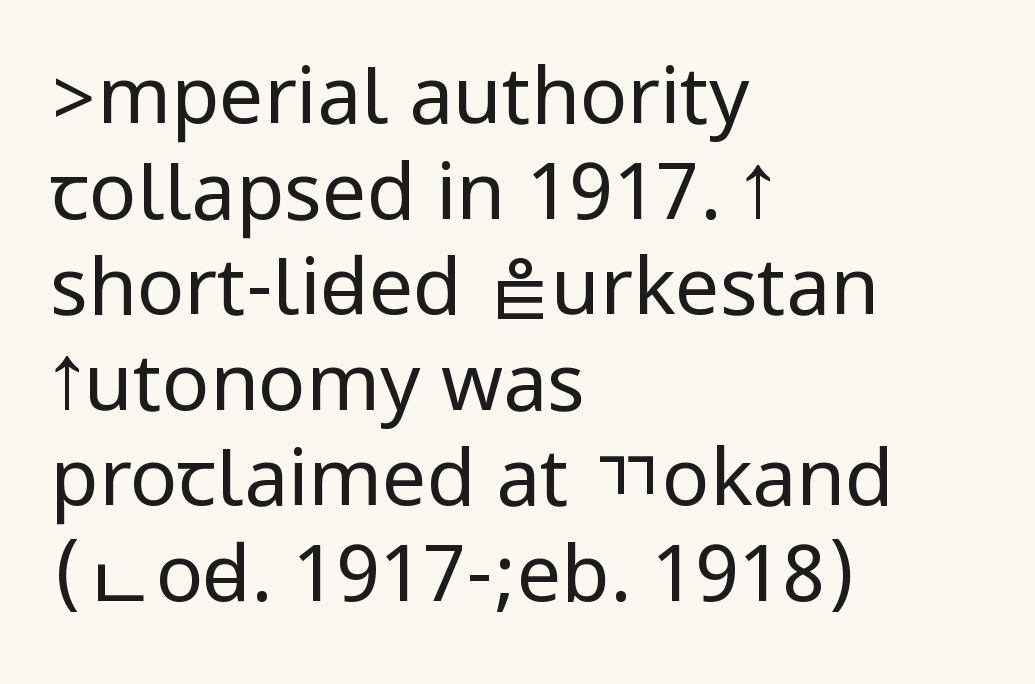
{"serif": "no", "italic": "no", "bold": "no", "weight": "regular", "width": "condensed", "stroke_contrast": "low", "underline": "no", "align": "left", "line_spacing_ratio": 1.21, "letter_spacing": "normal", "letter_spacing_em": 0.0, "glyph_px": 79}
